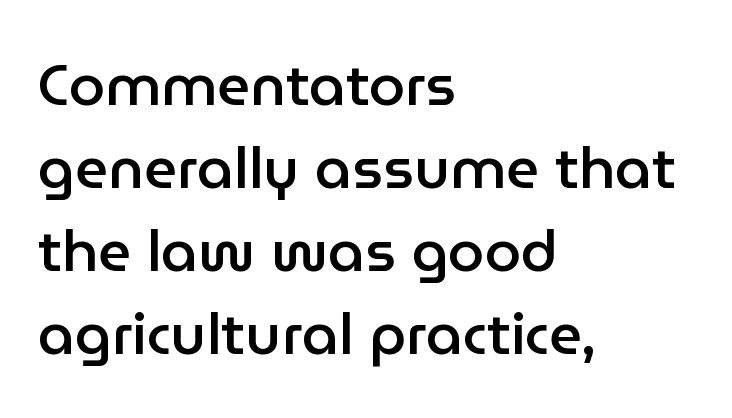
{"serif": "no", "italic": "no", "bold": "semi", "weight": "semibold", "width": "normal", "stroke_contrast": "low", "x_height": "medium", "monospaced": "no", "underline": "no", "align": "left", "line_spacing": "normal", "line_spacing_ratio": 1.43, "letter_spacing": "normal", "letter_spacing_em": 0.0, "glyph_px": 58}
